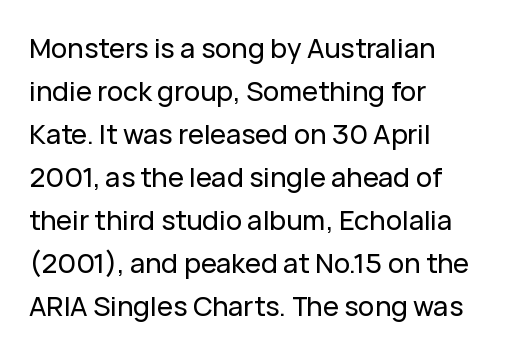
{"italic": "no", "underline": "no", "align": "left", "line_spacing": "normal", "line_spacing_ratio": 1.59, "letter_spacing": "normal", "letter_spacing_em": 0.0, "glyph_px": 27}
